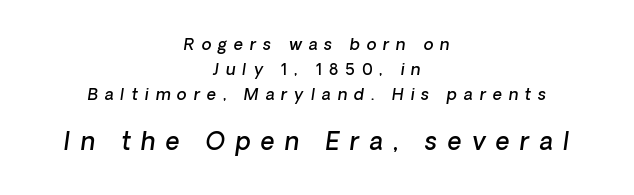
Q: Is the text bold? A: Semi-bold.
Q: Is the text underlined? A: No.
Q: How is the paragraph aligned? A: Centered.
Q: Is the spacing between letters normal or unusually wide? A: Unusually wide.
Q: Is the spacing between lines tight, normal or loose? A: Normal.
Q: Which block of text is set in a larger size, the first (top) or the second (bottom)? A: The second (bottom) one.
